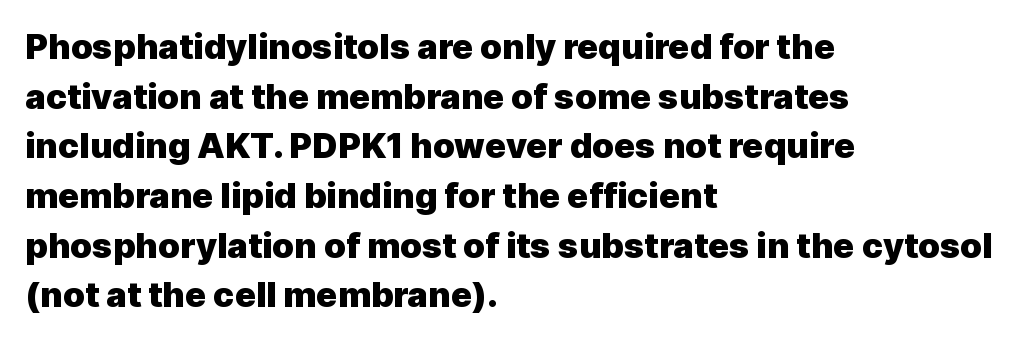
{"serif": "no", "italic": "no", "bold": "yes", "weight": "heavy", "width": "normal", "x_height": "medium", "monospaced": "no", "underline": "no", "align": "left", "line_spacing": "normal", "line_spacing_ratio": 1.42, "letter_spacing": "normal", "letter_spacing_em": 0.0, "glyph_px": 35}
